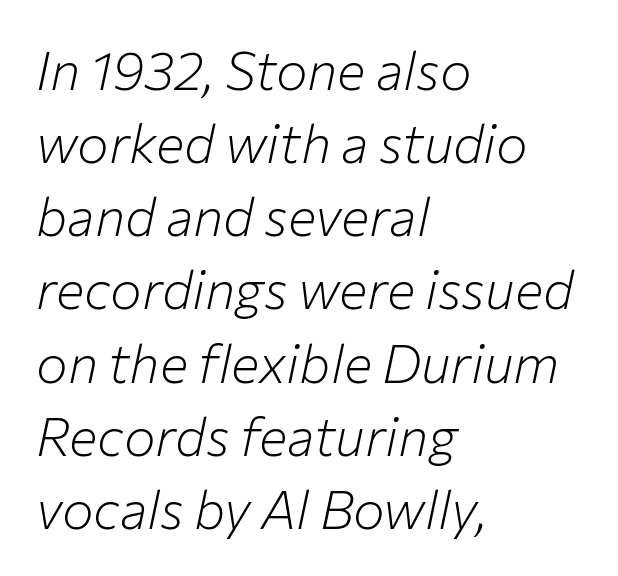
{"italic": "yes", "lean": "right", "slant_degrees": 12, "bold": "no", "weight": "light", "width": "normal", "stroke_contrast": "low", "x_height": "medium", "monospaced": "no", "underline": "no", "align": "left", "line_spacing": "normal", "line_spacing_ratio": 1.38, "letter_spacing": "normal", "letter_spacing_em": 0.0, "glyph_px": 53}
